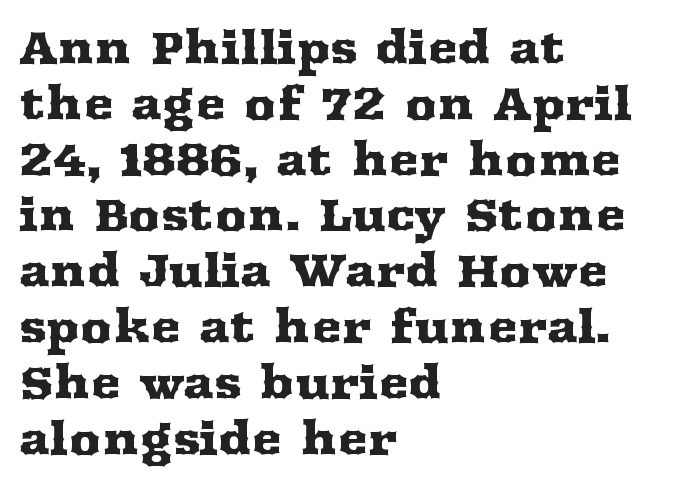
{"serif": "yes", "italic": "no", "width": "wide", "stroke_contrast": "medium", "x_height": "medium", "monospaced": "no", "underline": "no", "align": "left", "line_spacing_ratio": 1.24, "letter_spacing": "normal", "letter_spacing_em": 0.0, "glyph_px": 45}
